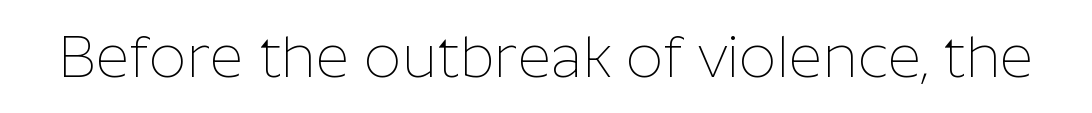
Q: Is the text bold? A: No.
Q: Is the text italic (slanted)? A: No, it is upright.
Q: Is the typeface a serif or a sans-serif typeface? A: Sans-serif.
Q: Is the text underlined? A: No.
Q: Is the spacing between letters normal or unusually wide? A: Normal.
Q: Width (condensed, normal, or wide)? A: Normal.
Q: Stroke contrast? A: Low.
Q: x-height? A: Medium.
Q: Monospaced? A: No.
